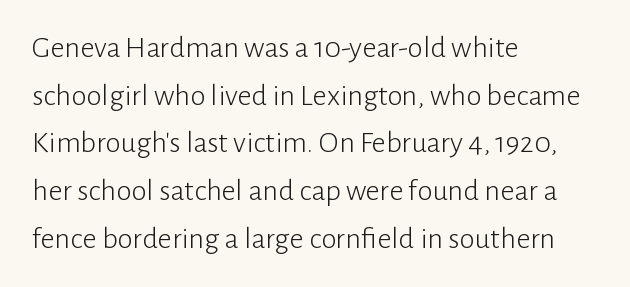
Has an underline been added? It has not. Is the type heavy? It reads as light-to-regular instead. Students, note that the glyphs here touch the page at normal intervals. The type sits square on the baseline with zero lean.
